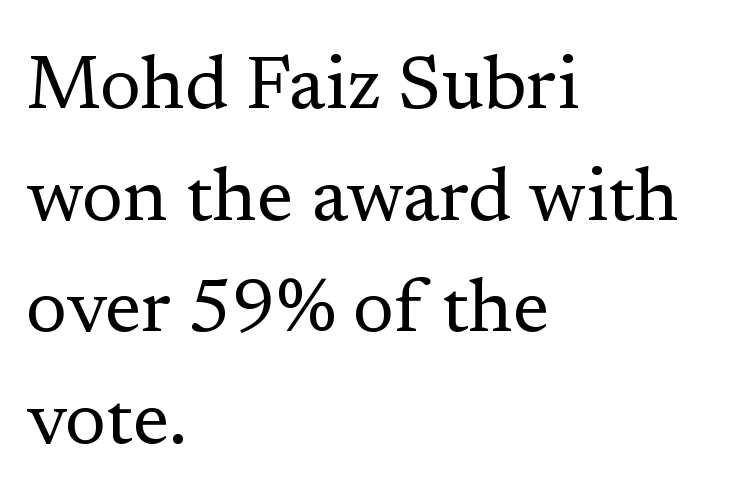
The image shows 75 px regular-weight serif type, upright; set left-aligned, normal line spacing (1.49x), normal letter spacing, not underlined; low stroke contrast and a medium x-height.
